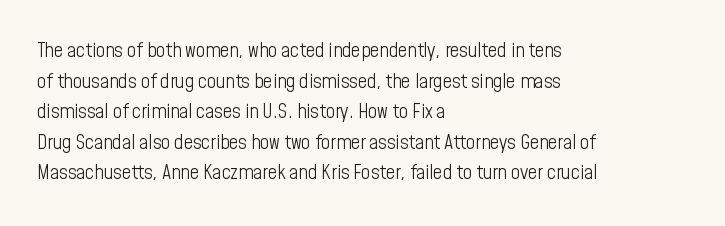
Q: Is the text bold? A: No.
Q: Is the text italic (slanted)? A: No, it is upright.
Q: Is the text underlined? A: No.
Q: How is the paragraph aligned? A: Left-aligned.
Q: Is the spacing between letters normal or unusually wide? A: Normal.
Q: Is the spacing between lines tight, normal or loose? A: Normal.
